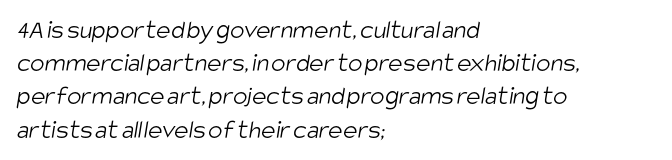
The image shows 27 px text type; set left-aligned, line spacing 1.23x, normal letter spacing, not underlined.
